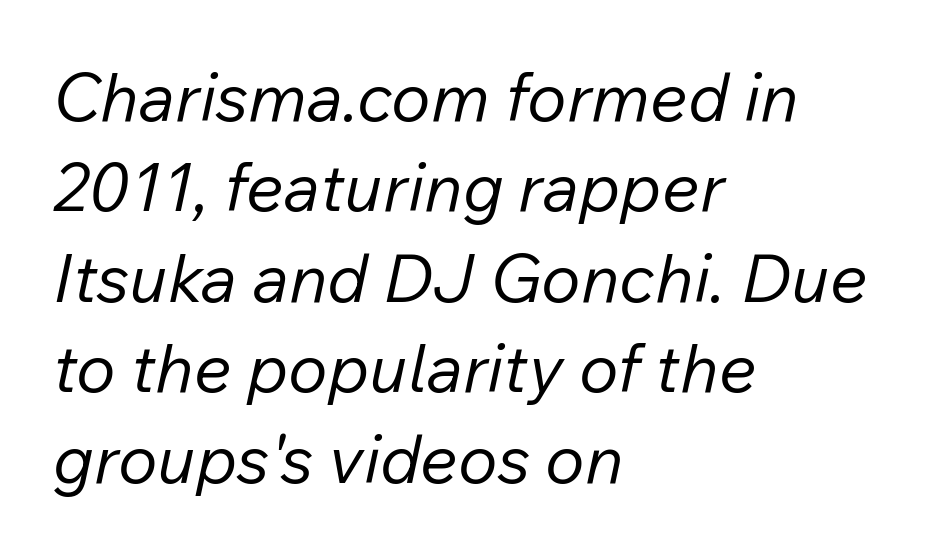
The image shows 67 px regular-weight type, italic (leaning right); set left-aligned, normal line spacing (1.35x), normal letter spacing, not underlined; low stroke contrast and a medium x-height.
